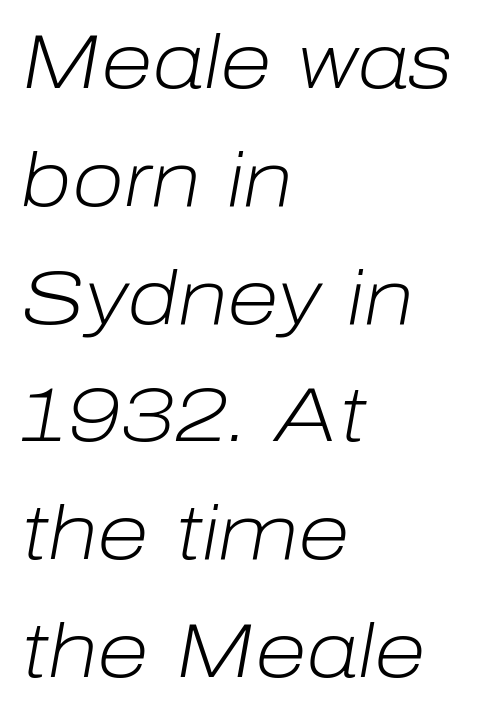
{"italic": "yes", "lean": "right", "slant_degrees": 10, "bold": "no", "weight": "light", "width": "normal", "stroke_contrast": "low", "x_height": "medium", "monospaced": "no", "underline": "no", "align": "left", "line_spacing": "normal", "line_spacing_ratio": 1.55, "letter_spacing": "normal", "letter_spacing_em": 0.0, "glyph_px": 76}
